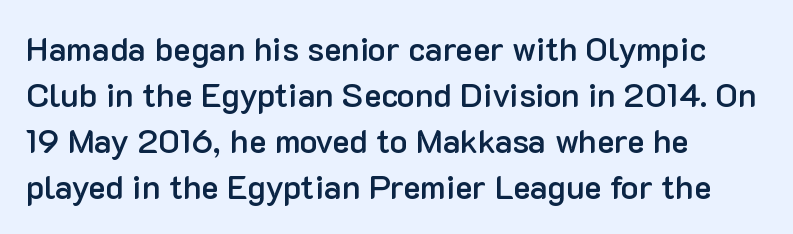
Is the letter spacing exaggerated? No — it looks like the ordinary default. Note: no serifs on the glyphs. These lines were composed using upright roman letters. Horizontal alignment here is leftward, the default for most running prose.
